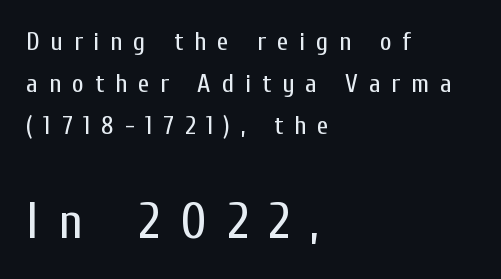
The image shows 51 px regular-weight, condensed sans-serif type, upright; set left-aligned, normal line spacing (1.61x), unusually wide letter spacing (+0.42 em), not underlined; the second (bottom) block is 1.96x larger; low stroke contrast and a medium x-height.
